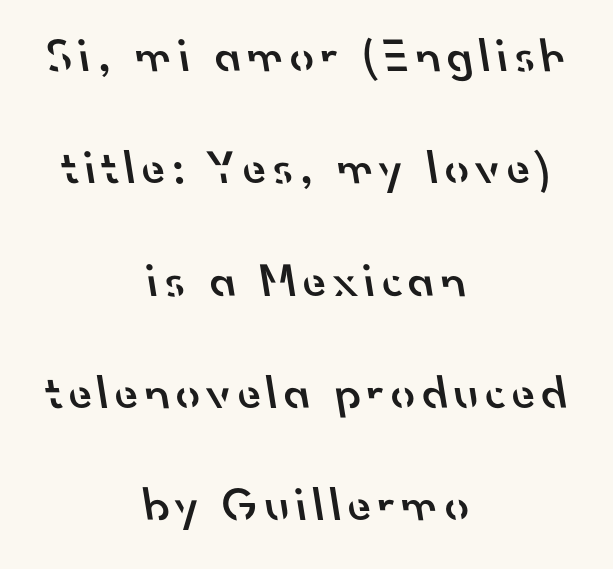
Typographic density is moderately raised because the face is semibold. The letters advance in unequal steps, a hallmark of proportional type. Stroke terminals: plain, sans-serif. Visually the block forms a symmetrical silhouette, jagged on both flanks. The leading is generous, giving the passage an open texture. Unmarked baselines from the first word to the last.
